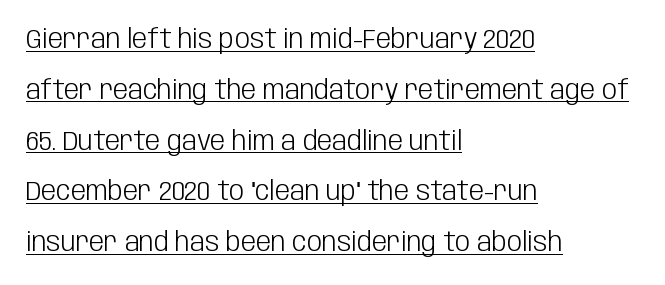
No extra ink here — the face is not bold. Posture: straight, roman, zero tilt. The sample's only ornament is a line tracing under the words. Does extra space separate the letters? No, they use regular spacing. Is the block centered? No — it sits flush against the left margin.
